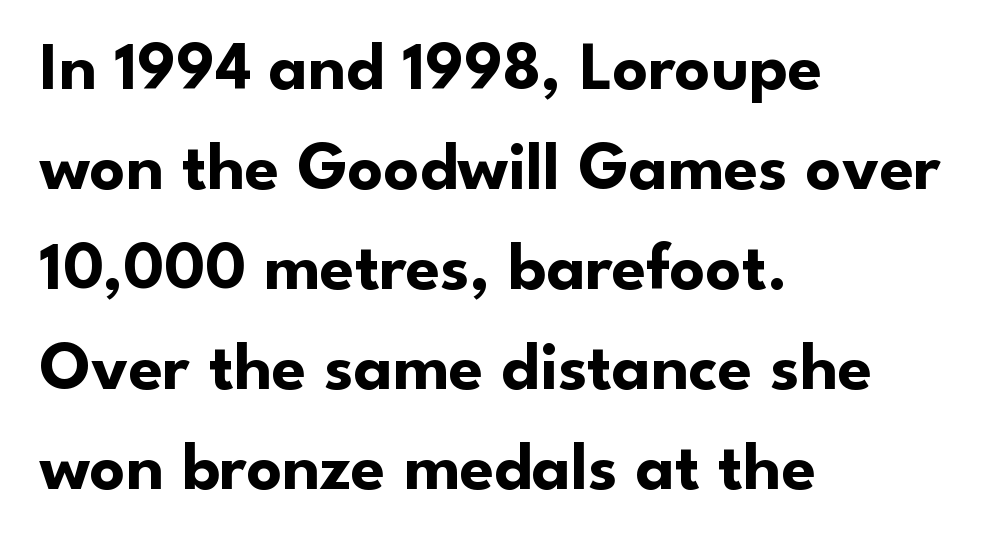
Q: Is the text bold? A: Yes.
Q: Is the text italic (slanted)? A: No, it is upright.
Q: Is the typeface a serif or a sans-serif typeface? A: Sans-serif.
Q: Is the text underlined? A: No.
Q: How is the paragraph aligned? A: Left-aligned.
Q: Is the spacing between letters normal or unusually wide? A: Normal.
Q: Is the spacing between lines tight, normal or loose? A: Normal.
Q: Width (condensed, normal, or wide)? A: Normal.
Q: Stroke contrast? A: Low.
Q: x-height? A: Small.
Q: Monospaced? A: No.
